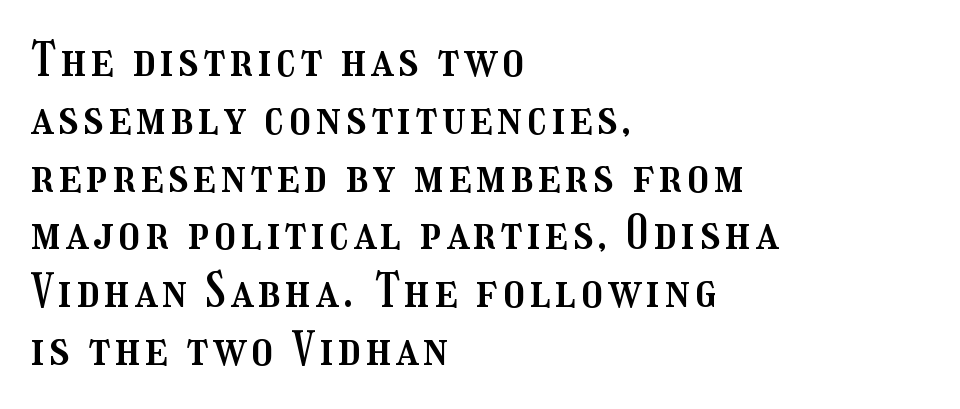
The image shows 47 px condensed type, upright; set left-aligned, line spacing 1.23x, not underlined; medium stroke contrast and a medium x-height.
